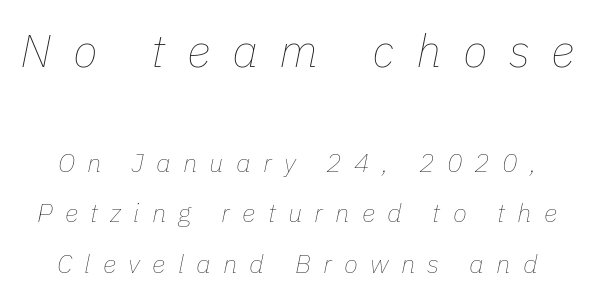
Q: Is the text bold? A: No.
Q: Is the text italic (slanted)? A: Yes, it leans right by about 11 degrees.
Q: Is the text underlined? A: No.
Q: Is the spacing between letters normal or unusually wide? A: Unusually wide.
Q: Is the spacing between lines tight, normal or loose? A: Loose.
Q: Which block of text is set in a larger size, the first (top) or the second (bottom)? A: The first (top) one.
Q: Width (condensed, normal, or wide)? A: Normal.
Q: Stroke contrast? A: Low.
Q: x-height? A: Medium.
Q: Monospaced? A: No.
